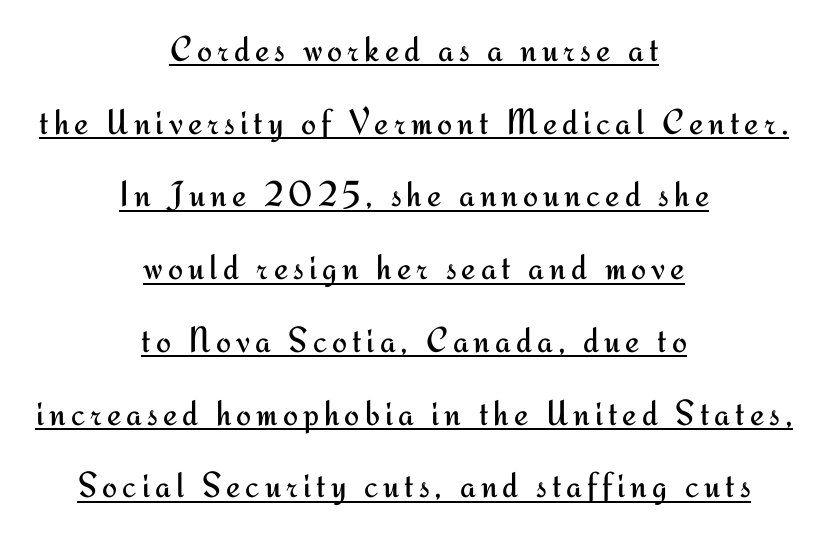
A light-to-regular cut is what we see here. Tall strokes in this sample are plumb rather than angled. Typographically, this falls in the sans-serif category. A baseline rule has been typeset under these characters.
